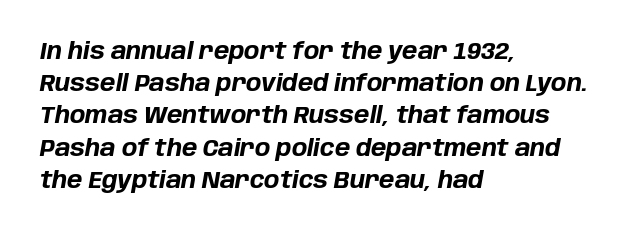
The image shows 23 px bold type, italic (leaning right); set left-aligned, normal line spacing (1.4x), normal letter spacing, not underlined.
